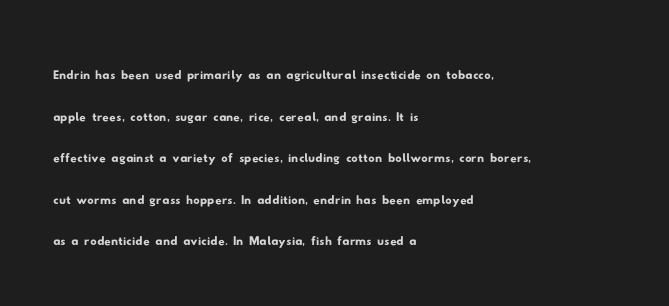
The image shows 32 px wide sans-serif type; set left-aligned, normal line spacing (1.3x), normal letter spacing, not underlined; low stroke contrast and a small x-height.
